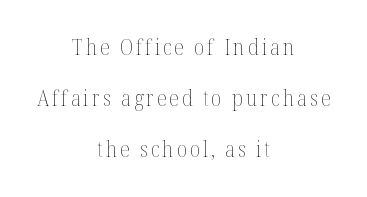
Q: Is the text bold? A: No.
Q: Is the text italic (slanted)? A: No, it is upright.
Q: Is the text underlined? A: No.
Q: How is the paragraph aligned? A: Centered.
Q: Is the spacing between lines tight, normal or loose? A: Loose.
